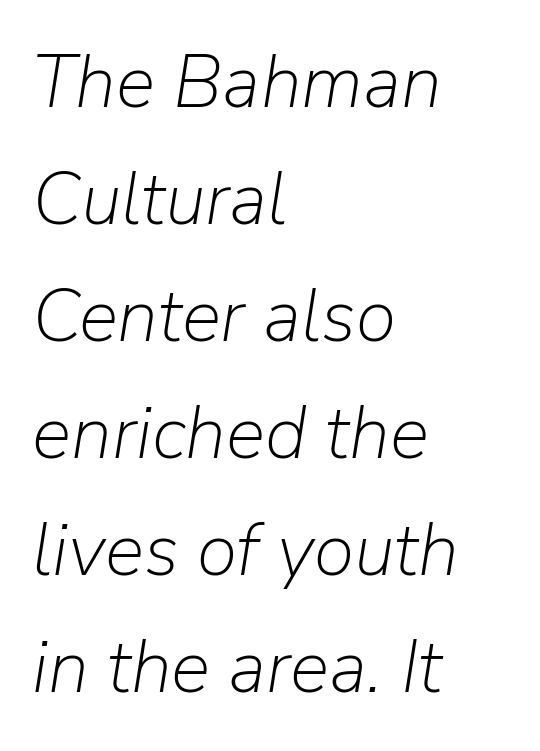
The image shows 74 px light type, italic (leaning right); set left-aligned, normal line spacing (1.58x), normal letter spacing, not underlined; low stroke contrast and a medium x-height.
